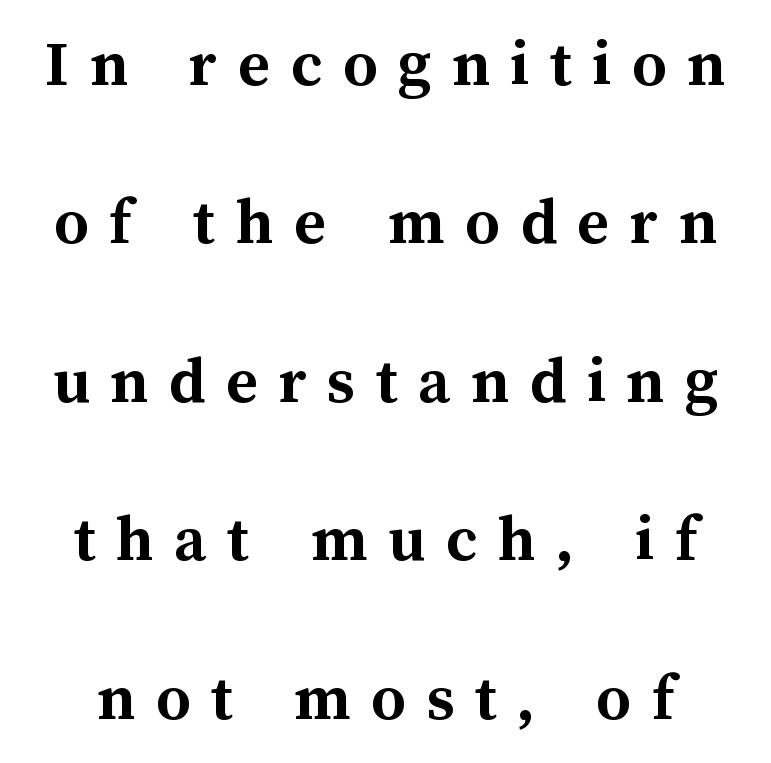
{"italic": "no", "bold": "yes", "weight": "semibold", "width": "normal", "stroke_contrast": "medium", "x_height": "medium", "monospaced": "no", "underline": "no", "line_spacing": "loose", "line_spacing_ratio": 2.33, "letter_spacing": "wide", "letter_spacing_em": 0.3, "glyph_px": 68}
